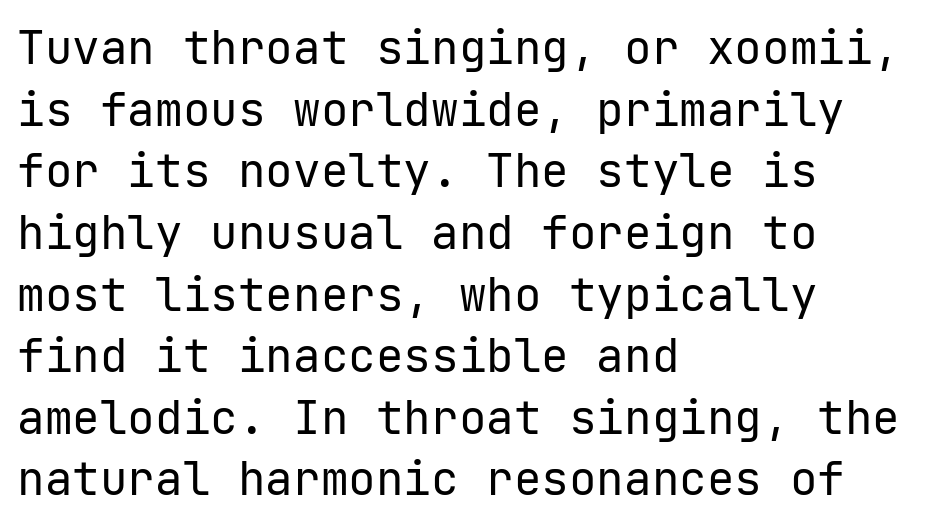
{"serif": "no", "italic": "no", "bold": "no", "weight": "regular", "width": "normal", "stroke_contrast": "low", "x_height": "medium", "underline": "no", "align": "left", "line_spacing": "normal", "line_spacing_ratio": 1.34, "letter_spacing": "normal", "letter_spacing_em": 0.0, "glyph_px": 46}
